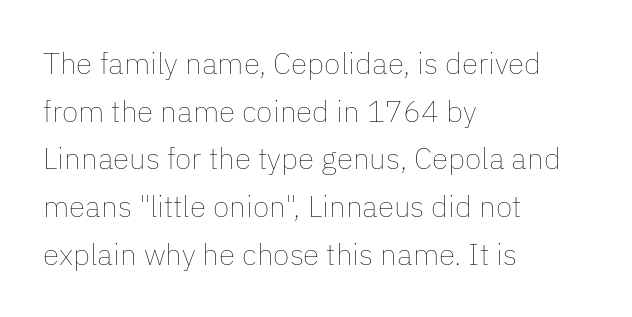
Q: Is the text bold? A: No.
Q: Is the text italic (slanted)? A: No, it is upright.
Q: Is the text underlined? A: No.
Q: How is the paragraph aligned? A: Left-aligned.
Q: Is the spacing between letters normal or unusually wide? A: Normal.
Q: Is the spacing between lines tight, normal or loose? A: Normal.
Q: Width (condensed, normal, or wide)? A: Normal.
Q: Stroke contrast? A: Low.
Q: x-height? A: Medium.
Q: Monospaced? A: No.
